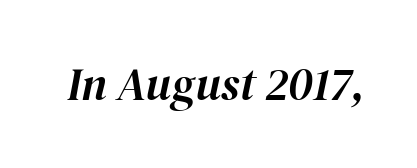
{"italic": "yes", "lean": "right", "slant_degrees": 12, "width": "normal", "stroke_contrast": "high", "x_height": "medium", "monospaced": "no", "underline": "no", "letter_spacing": "normal", "letter_spacing_em": 0.0, "glyph_px": 46}
